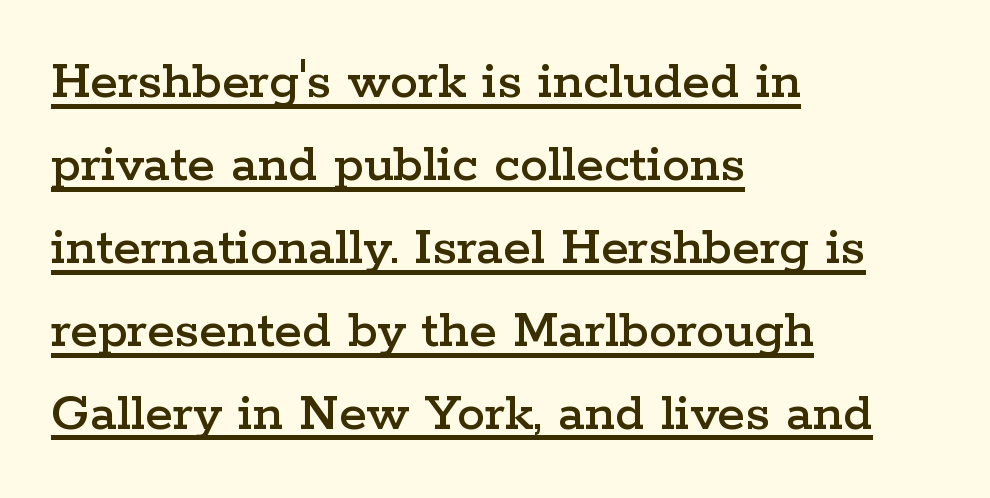
Unlike italic type, these characters show no tilt at all. Proportional: the letters do not fall into vertical columns. How would I describe the line gaps? Plain and ordinary. A typographer would call this underscored text.
